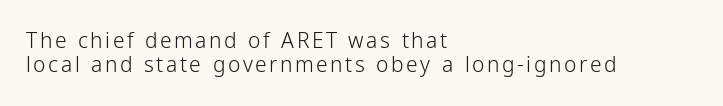
Successive baselines arrive quickly, one right under another. Underline: absent. One-word summary of the alignment: left. Notice how the stems are strictly vertical — no italics here.
